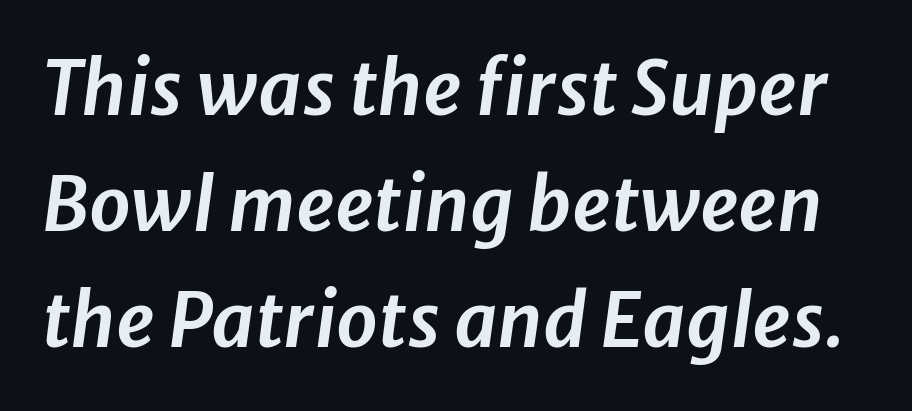
The image shows 74 px text type, italic (leaning right); set normal line spacing (1.57x), normal letter spacing, not underlined; low stroke contrast and a medium x-height.
